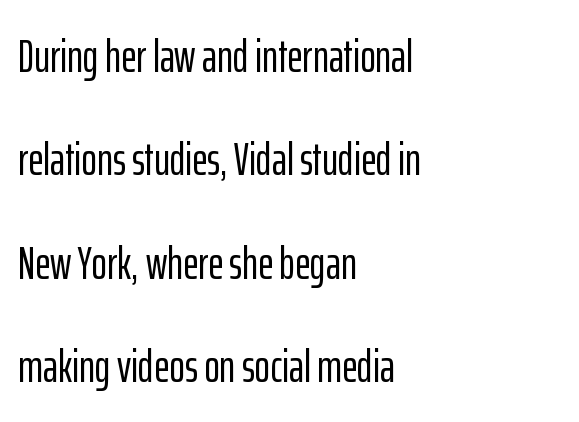
The image shows 47 px condensed sans-serif type, upright; set left-aligned, loose line spacing (2.2x), normal letter spacing, not underlined; low stroke contrast and a medium x-height.
